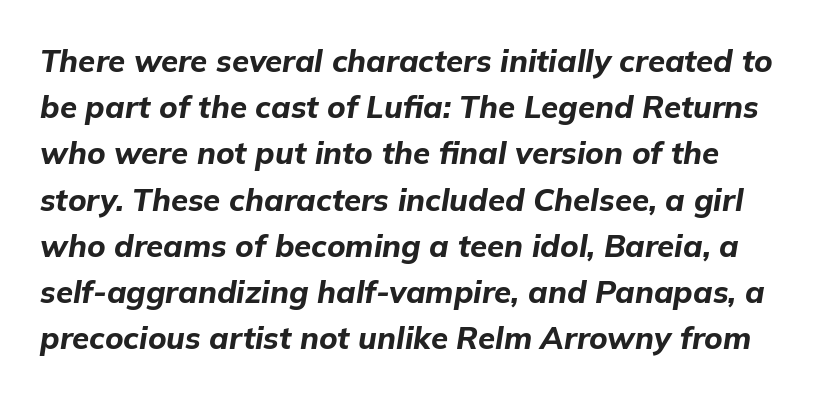
The image shows 31 px bold type, italic (leaning right); set normal line spacing (1.49x), normal letter spacing, not underlined; low stroke contrast and a medium x-height.
